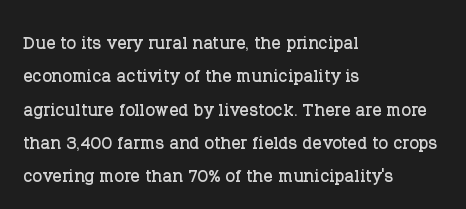
Q: Is the text italic (slanted)? A: No, it is upright.
Q: Is the text underlined? A: No.
Q: How is the paragraph aligned? A: Left-aligned.
Q: Is the spacing between letters normal or unusually wide? A: Normal.
Q: Is the spacing between lines tight, normal or loose? A: Normal.
